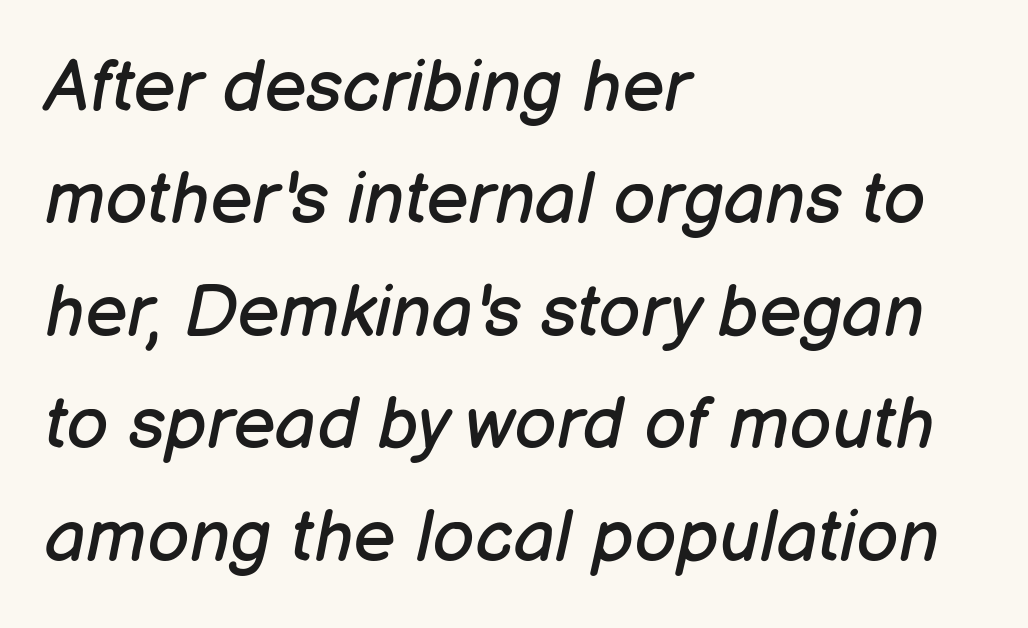
The text block is weighted toward the left margin, trailing off unevenly rightward. Quick note: underline off. No heavy texture on the line: the type isn't bold. The letters are slanted; this is an italic face. Regular leading. This sample has the flowing, uneven cadence of proportional lettering.
